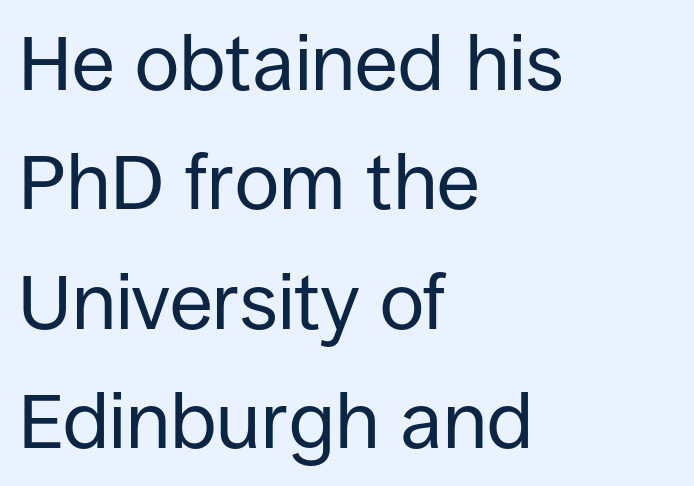
{"serif": "no", "italic": "no", "bold": "no", "weight": "regular", "width": "normal", "stroke_contrast": "low", "x_height": "large", "monospaced": "no", "underline": "no", "align": "left", "line_spacing": "normal", "line_spacing_ratio": 1.53, "letter_spacing": "normal", "letter_spacing_em": 0.0, "glyph_px": 78}
